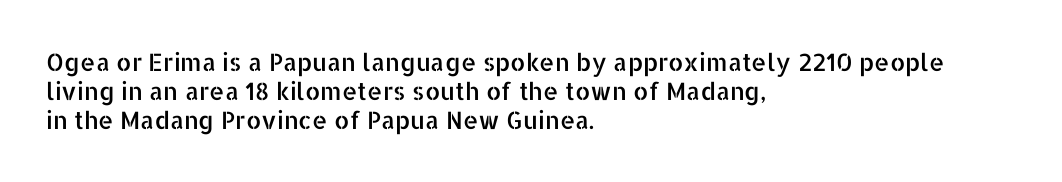
{"italic": "no", "underline": "no", "align": "left", "line_spacing_ratio": 1.21, "letter_spacing": "normal", "letter_spacing_em": 0.0, "glyph_px": 24}
